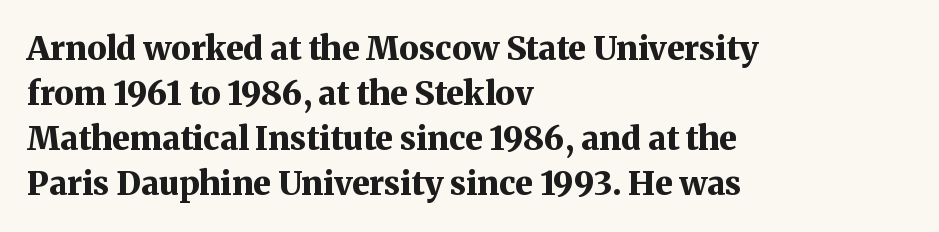
The specimen reads as upright at a glance. A full-strength bold gives these letters their thick strokes. These lines are rendered in a variable-pitch font. No word sits above an underline. Visually the block forms a straight wall on the left and a jagged coastline on the right. Honestly, the letter spacing is just normal — you wouldn't notice it.
